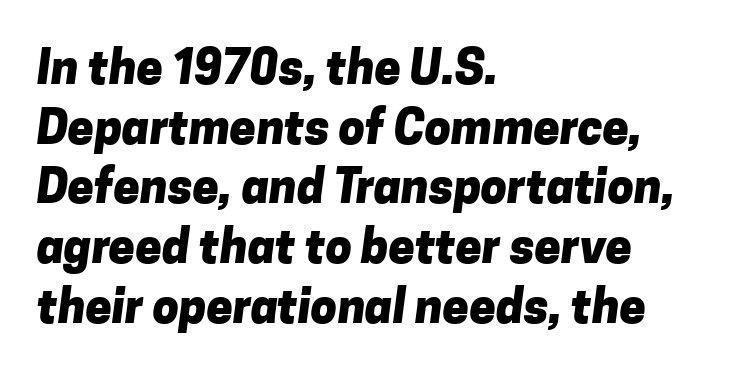
Q: Is the text bold? A: Yes.
Q: Is the typeface a serif or a sans-serif typeface? A: Sans-serif.
Q: Is the text underlined? A: No.
Q: How is the paragraph aligned? A: Left-aligned.
Q: Is the spacing between letters normal or unusually wide? A: Normal.
Q: Is the spacing between lines tight, normal or loose? A: Normal.
Q: Width (condensed, normal, or wide)? A: Normal.
Q: Stroke contrast? A: Low.
Q: x-height? A: Medium.
Q: Monospaced? A: No.
